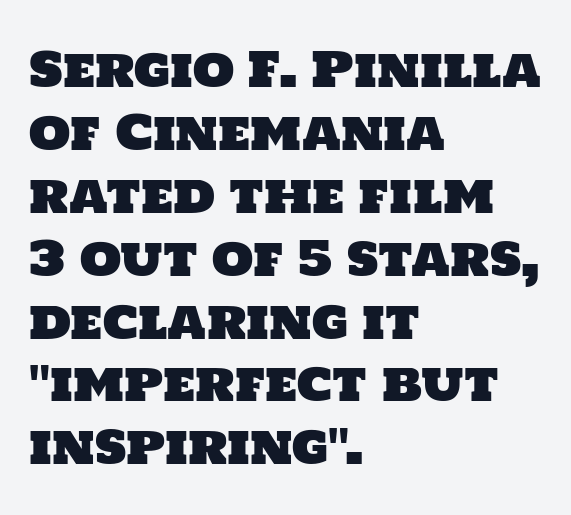
Q: Is the typeface a serif or a sans-serif typeface? A: Sans-serif.
Q: Is the text underlined? A: No.
Q: How is the paragraph aligned? A: Left-aligned.
Q: Is the spacing between letters normal or unusually wide? A: Normal.
Q: Is the spacing between lines tight, normal or loose? A: Normal.
Q: Width (condensed, normal, or wide)? A: Normal.
Q: Stroke contrast? A: Low.
Q: x-height? A: Large.
Q: Monospaced? A: No.
